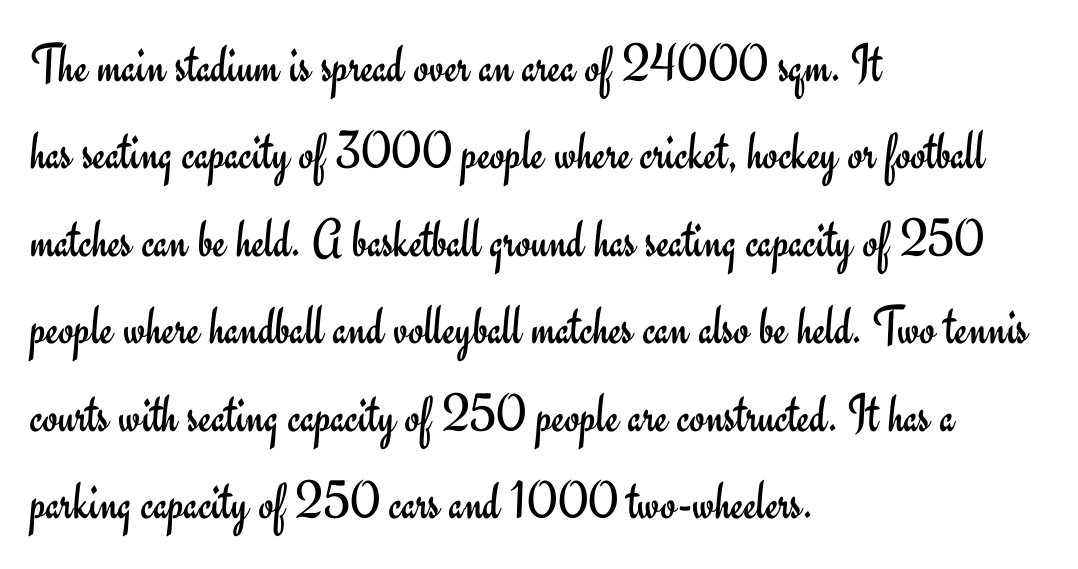
The image shows 55 px regular-weight sans-serif type; set left-aligned, normal line spacing (1.59x), normal letter spacing, not underlined; low stroke contrast and a small x-height.
